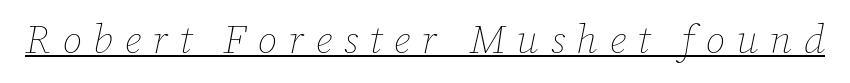
{"italic": "yes", "lean": "right", "slant_degrees": 12, "bold": "no", "weight": "thin", "width": "normal", "stroke_contrast": "low", "x_height": "medium", "monospaced": "no", "underline": "yes", "letter_spacing": "wide", "letter_spacing_em": 0.29, "glyph_px": 40}
